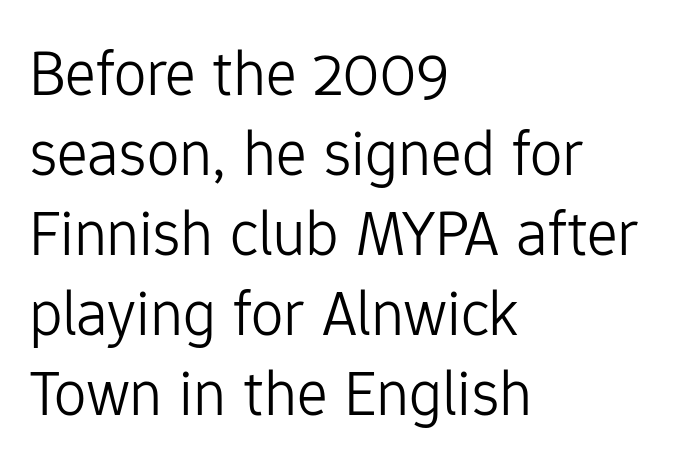
Q: Is the text bold? A: No.
Q: Is the text italic (slanted)? A: No, it is upright.
Q: Is the typeface a serif or a sans-serif typeface? A: Sans-serif.
Q: Is the text underlined? A: No.
Q: How is the paragraph aligned? A: Left-aligned.
Q: Is the spacing between letters normal or unusually wide? A: Normal.
Q: Width (condensed, normal, or wide)? A: Normal.
Q: Stroke contrast? A: Low.
Q: x-height? A: Medium.
Q: Monospaced? A: No.
